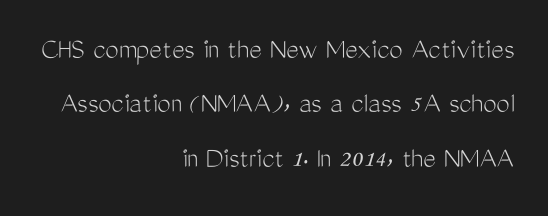
Q: Is the text bold? A: No.
Q: Is the text italic (slanted)? A: No, it is upright.
Q: Is the typeface a serif or a sans-serif typeface? A: Sans-serif.
Q: Is the text underlined? A: No.
Q: How is the paragraph aligned? A: Right-aligned.
Q: Is the spacing between letters normal or unusually wide? A: Normal.
Q: Width (condensed, normal, or wide)? A: Condensed.
Q: Stroke contrast? A: Medium.
Q: x-height? A: Medium.
Q: Monospaced? A: No.
